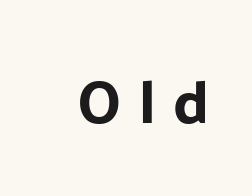
The image shows 60 px sans-serif type, upright; set unusually wide letter spacing (+0.29 em), not underlined; low stroke contrast and a medium x-height.
